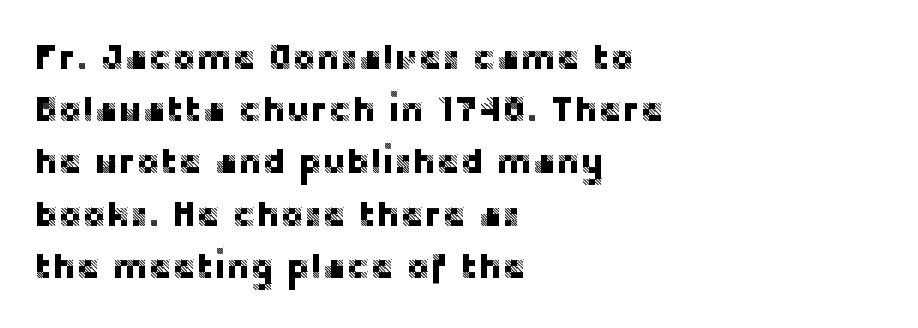
Q: Is the text italic (slanted)? A: No, it is upright.
Q: Is the typeface a serif or a sans-serif typeface? A: Sans-serif.
Q: Is the text underlined? A: No.
Q: How is the paragraph aligned? A: Left-aligned.
Q: Is the spacing between letters normal or unusually wide? A: Normal.
Q: Is the spacing between lines tight, normal or loose? A: Normal.
Q: Width (condensed, normal, or wide)? A: Normal.
Q: Stroke contrast? A: Low.
Q: x-height? A: Large.
Q: Monospaced? A: No.
